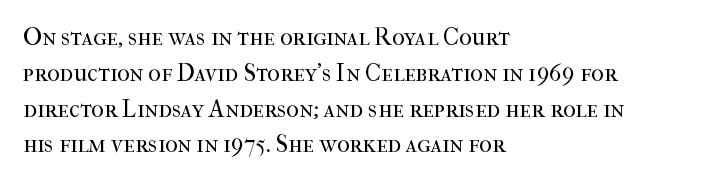
Q: Is the text bold? A: No.
Q: Is the text italic (slanted)? A: No, it is upright.
Q: Is the text underlined? A: No.
Q: How is the paragraph aligned? A: Left-aligned.
Q: Is the spacing between letters normal or unusually wide? A: Normal.
Q: Is the spacing between lines tight, normal or loose? A: Normal.
